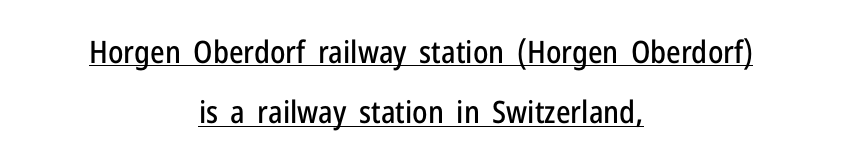
{"serif": "no", "italic": "no", "width": "condensed", "stroke_contrast": "low", "x_height": "medium", "monospaced": "no", "underline": "yes", "align": "center", "line_spacing": "loose", "line_spacing_ratio": 1.95, "letter_spacing": "normal", "letter_spacing_em": 0.0, "glyph_px": 31}
